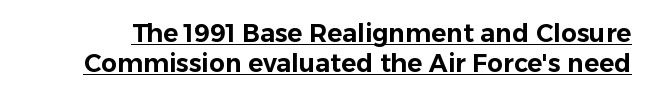
The words here are underlined. What stands out about the letter spacing? Nothing — it is the standard amount. You can tell it's not italic because the verticals are truly vertical.
